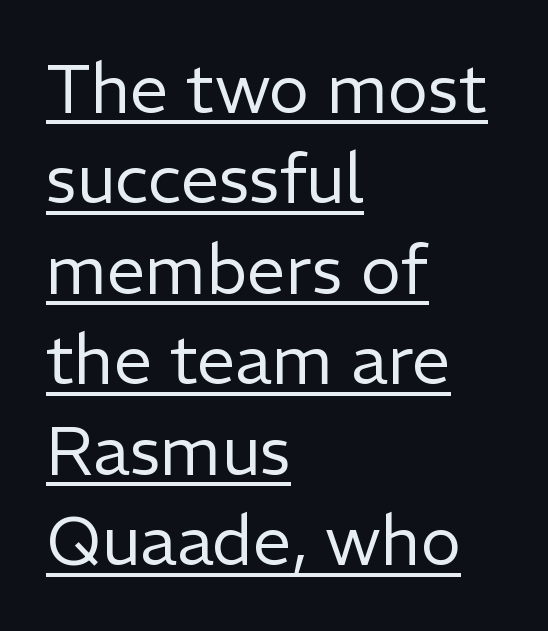
Q: Is the text bold? A: No.
Q: Is the text italic (slanted)? A: No, it is upright.
Q: Is the typeface a serif or a sans-serif typeface? A: Sans-serif.
Q: Is the text underlined? A: Yes.
Q: How is the paragraph aligned? A: Left-aligned.
Q: Is the spacing between letters normal or unusually wide? A: Normal.
Q: Is the spacing between lines tight, normal or loose? A: Normal.
Q: Width (condensed, normal, or wide)? A: Normal.
Q: Stroke contrast? A: Low.
Q: x-height? A: Medium.
Q: Monospaced? A: No.
